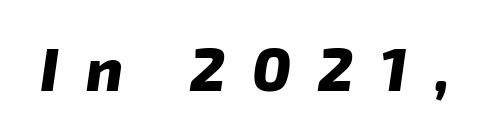
These lines carry a lot of weight — the face is fully bold. Classification — sans serif. Tracking here is generous; glyphs stand well apart from one another. You could not count columns in this text — the font is proportionally spaced.
